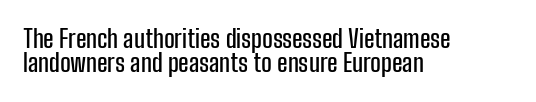
{"italic": "no", "underline": "no", "align": "left", "line_spacing": "tight", "line_spacing_ratio": 0.98, "letter_spacing": "normal", "letter_spacing_em": 0.0, "glyph_px": 25}
